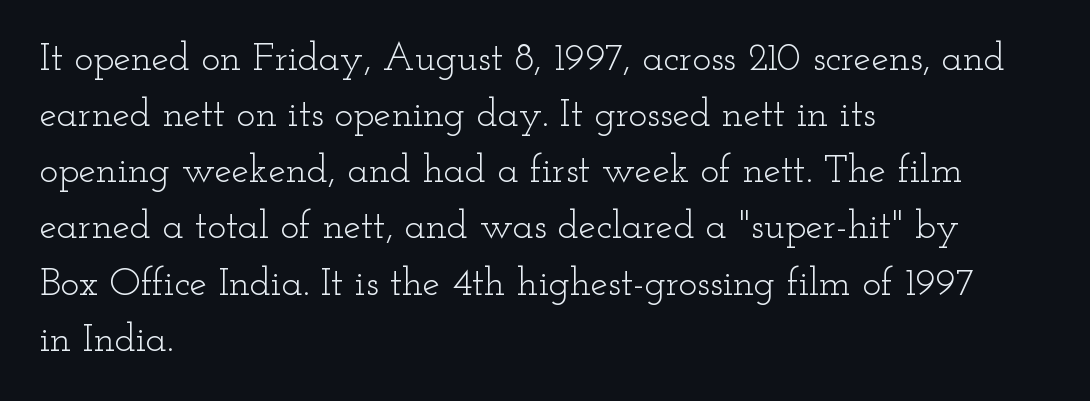
No italicization has been applied; the sample stays upright. The passage shown is not bold in any degree. This rendering features lettering with no underline. Every row of glyphs begins at an identical x-position on the left.
